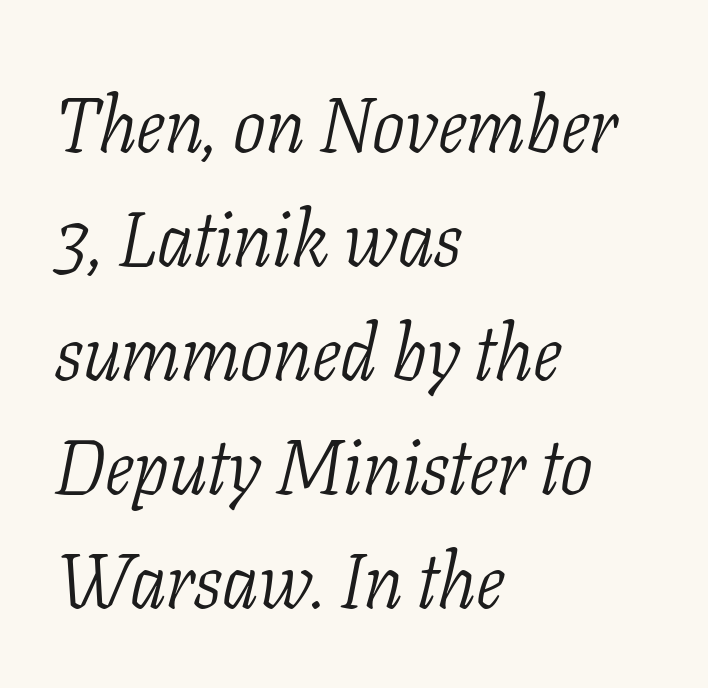
Does the leading feel generous? No, just average. The passage shown is typed in a proportional face where columns would drift. The designer went with a serif here, giving each stem small feet. Words float on clear page, feet unadorned. Compared with ordinary roman type, these characters are visibly tilted. The passage shown is not bold in any degree.
